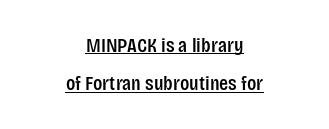
Q: Is the text italic (slanted)? A: No, it is upright.
Q: Is the text underlined? A: Yes.
Q: How is the paragraph aligned? A: Centered.
Q: Is the spacing between letters normal or unusually wide? A: Normal.
